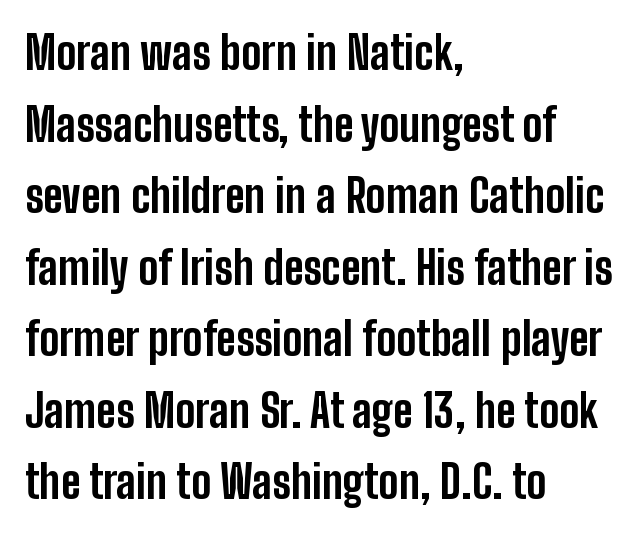
{"serif": "no", "italic": "no", "bold": "yes", "weight": "bold", "width": "condensed", "stroke_contrast": "low", "x_height": "medium", "monospaced": "no", "underline": "no", "align": "left", "line_spacing": "normal", "line_spacing_ratio": 1.59, "letter_spacing": "normal", "letter_spacing_em": 0.0, "glyph_px": 45}
